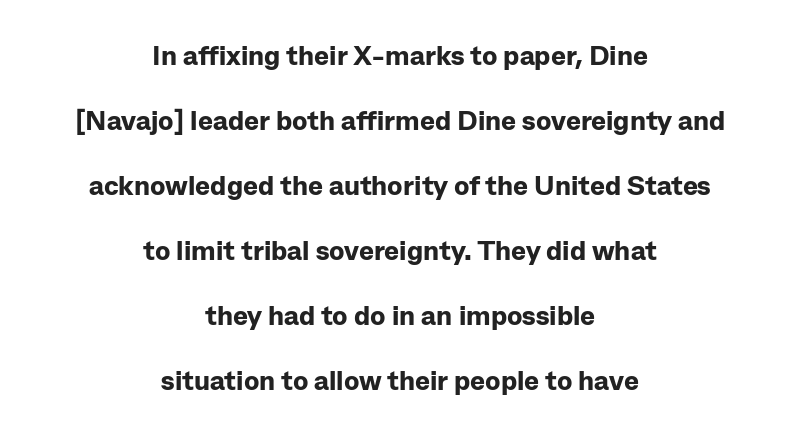
{"serif": "no", "italic": "no", "bold": "yes", "weight": "bold", "width": "normal", "stroke_contrast": "low", "x_height": "medium", "monospaced": "no", "underline": "no", "align": "center", "line_spacing": "loose", "line_spacing_ratio": 2.32, "letter_spacing": "normal", "letter_spacing_em": 0.0, "glyph_px": 28}
